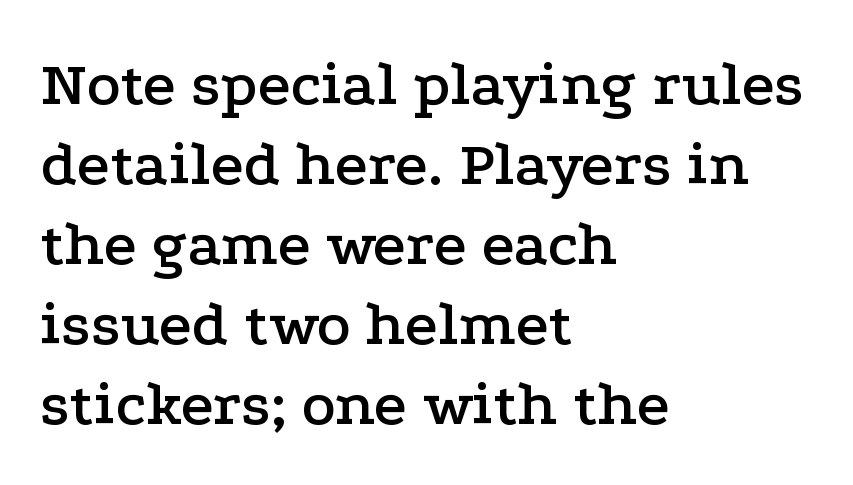
{"serif": "yes", "italic": "no", "width": "wide", "stroke_contrast": "low", "x_height": "medium", "monospaced": "no", "underline": "no", "align": "left", "line_spacing": "normal", "line_spacing_ratio": 1.25, "letter_spacing": "normal", "letter_spacing_em": 0.0, "glyph_px": 64}
